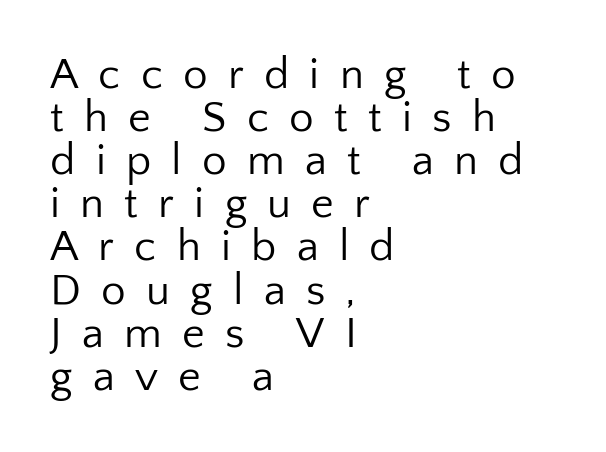
The image shows 44 px regular-weight sans-serif type, upright; set left-aligned, tight line spacing (0.98x), unusually wide letter spacing (+0.46 em), not underlined; low stroke contrast and a medium x-height.
